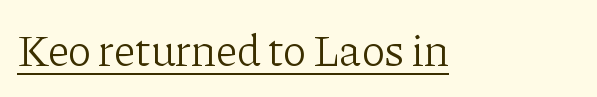
Q: Is the text bold? A: No.
Q: Is the text italic (slanted)? A: No, it is upright.
Q: Is the typeface a serif or a sans-serif typeface? A: Serif.
Q: Is the text underlined? A: Yes.
Q: Is the spacing between letters normal or unusually wide? A: Normal.
Q: Width (condensed, normal, or wide)? A: Normal.
Q: Stroke contrast? A: Low.
Q: x-height? A: Medium.
Q: Monospaced? A: No.
